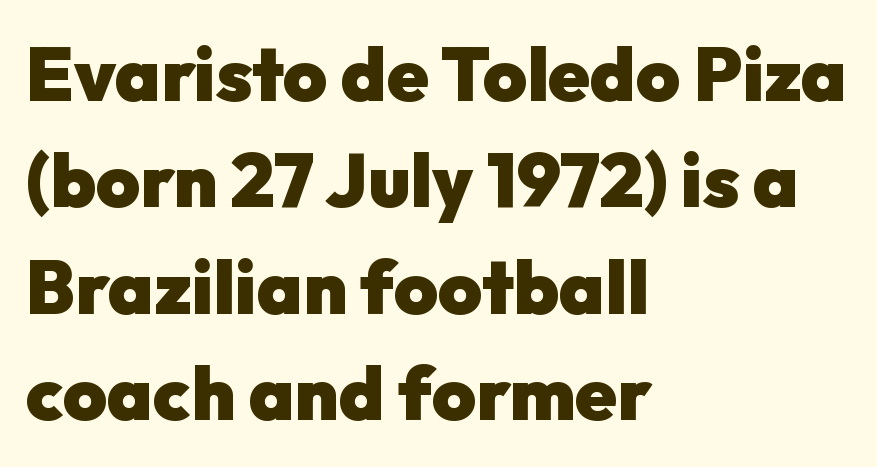
The string is rendered with underlining switched off. Proportional: the letters do not fall into vertical columns. The letters carry no serifs — their stems end cleanly without finishing strokes. Here the glyphs are tracked normally, forming tight word shapes. Horizontally, the lines are justified to the leading edge only. Thick stems and heavy bowls — unmistakably bold.
